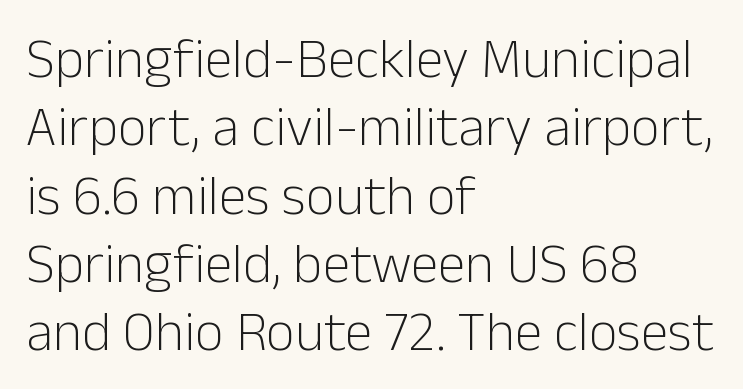
The image shows 56 px light sans-serif type, upright; set left-aligned, line spacing 1.22x, normal letter spacing, not underlined; low stroke contrast and a medium x-height.
